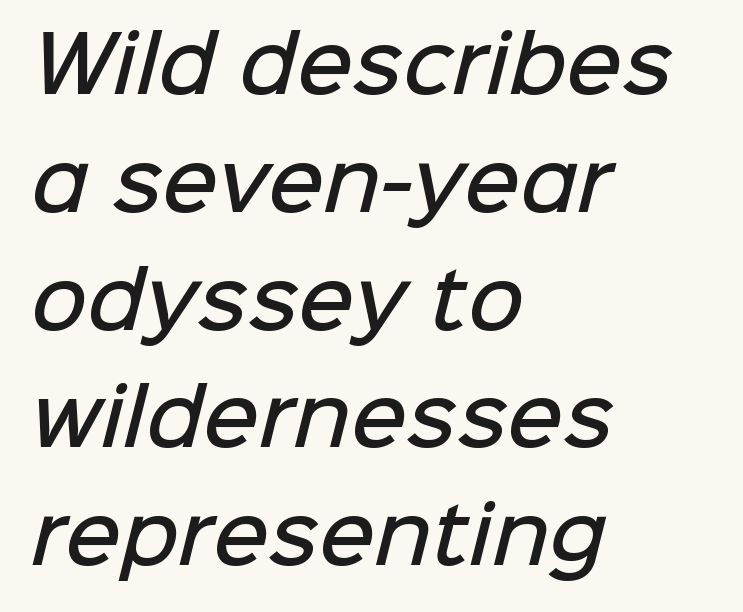
Nobody touched the tracking dial on this one. The font family rendered here belongs to the sans-serif group. Check under the words: just untouched page. Is the block centered? No — it sits flush against the left margin. Varying glyph widths throughout — classic text-font behaviour. Compared with typical paragraphs, the rows here are spaced about the same.
